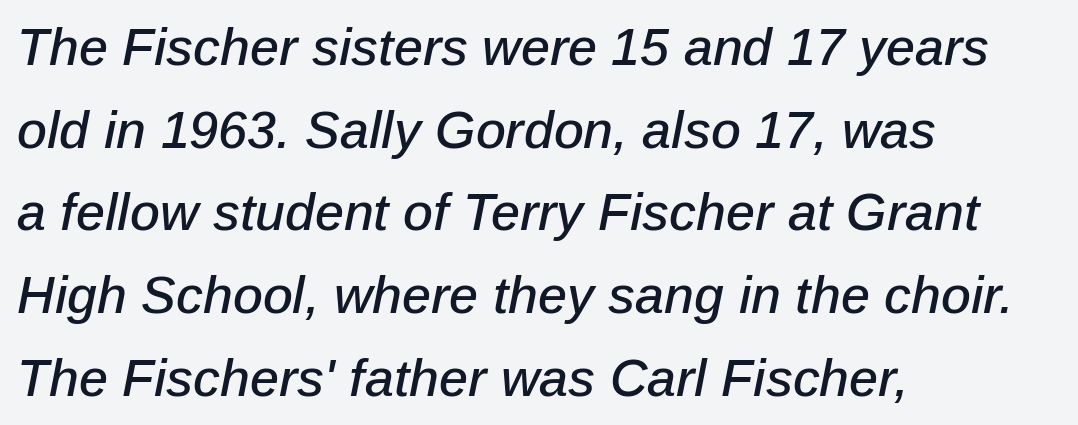
{"italic": "yes", "lean": "right", "slant_degrees": 12, "width": "normal", "stroke_contrast": "low", "x_height": "medium", "monospaced": "no", "underline": "no", "align": "left", "line_spacing": "normal", "line_spacing_ratio": 1.59, "letter_spacing": "normal", "letter_spacing_em": 0.0, "glyph_px": 52}
